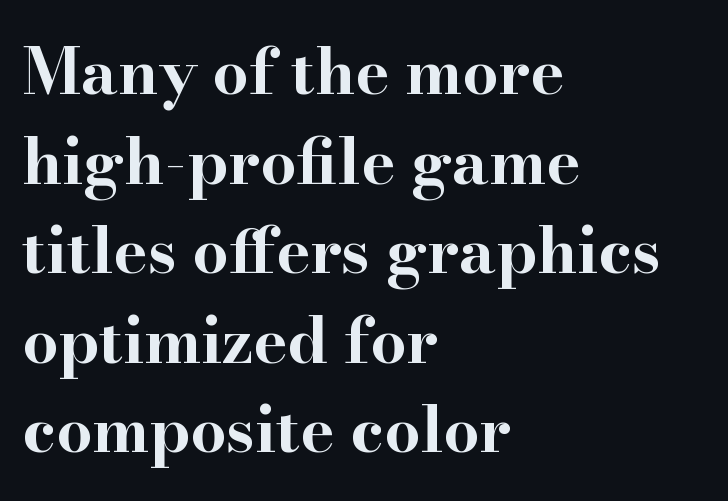
The image shows 64 px bold, wide serif type, upright; set left-aligned, normal line spacing (1.4x), normal letter spacing, not underlined; high stroke contrast and a small x-height.
